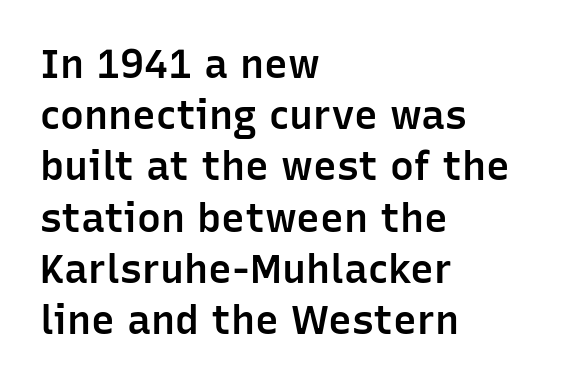
Q: Is the text bold? A: Semi-bold.
Q: Is the text italic (slanted)? A: No, it is upright.
Q: Is the typeface a serif or a sans-serif typeface? A: Sans-serif.
Q: Is the text underlined? A: No.
Q: How is the paragraph aligned? A: Left-aligned.
Q: Is the spacing between letters normal or unusually wide? A: Normal.
Q: Is the spacing between lines tight, normal or loose? A: Normal.
Q: Width (condensed, normal, or wide)? A: Normal.
Q: Stroke contrast? A: Low.
Q: x-height? A: Medium.
Q: Monospaced? A: No.
